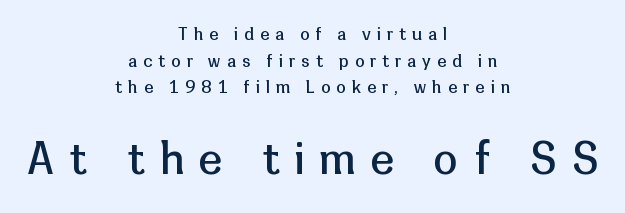
{"serif": "no", "italic": "no", "bold": "no", "weight": "regular", "width": "normal", "stroke_contrast": "low", "x_height": "medium", "monospaced": "no", "underline": "no", "align": "center", "line_spacing": "normal", "line_spacing_ratio": 1.57, "letter_spacing": "wide", "letter_spacing_em": 0.36, "larger_block": "second", "size_ratio": 2.53, "glyph_px": 43}
